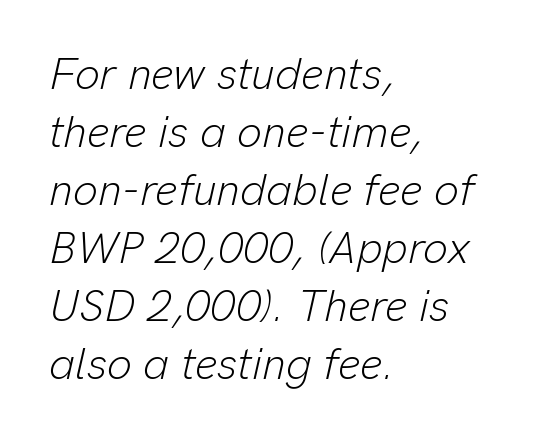
The image shows 44 px light type, italic (leaning right); set left-aligned, normal line spacing (1.32x), normal letter spacing, not underlined; low stroke contrast and a medium x-height.
